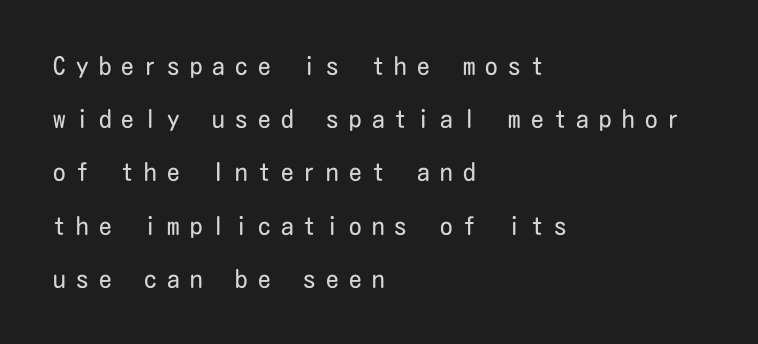
The image shows 25 px text type, upright; set left-aligned, loose line spacing (2.13x), unusually wide letter spacing (+0.41 em), not underlined.
